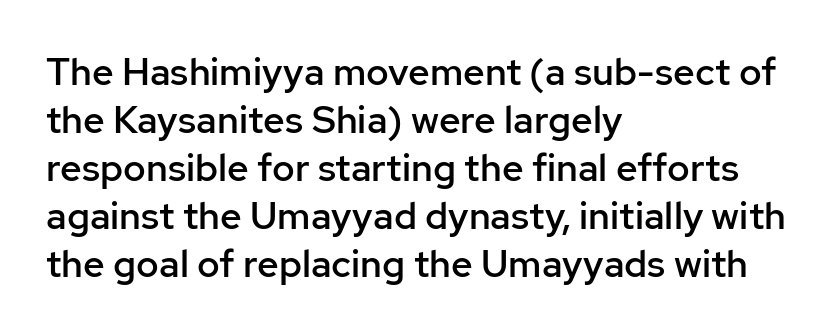
Q: Is the text bold? A: Semi-bold.
Q: Is the text italic (slanted)? A: No, it is upright.
Q: Is the typeface a serif or a sans-serif typeface? A: Sans-serif.
Q: Is the text underlined? A: No.
Q: How is the paragraph aligned? A: Left-aligned.
Q: Is the spacing between letters normal or unusually wide? A: Normal.
Q: Is the spacing between lines tight, normal or loose? A: Normal.
Q: Width (condensed, normal, or wide)? A: Normal.
Q: Stroke contrast? A: Low.
Q: x-height? A: Medium.
Q: Monospaced? A: No.
